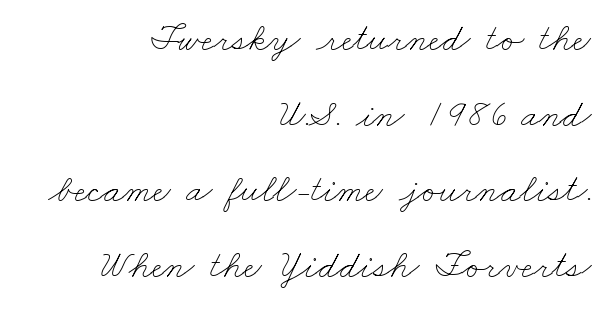
The image shows 39 px thin, wide type; set right-aligned, loose line spacing (1.94x), normal letter spacing, not underlined; low stroke contrast and a small x-height.
